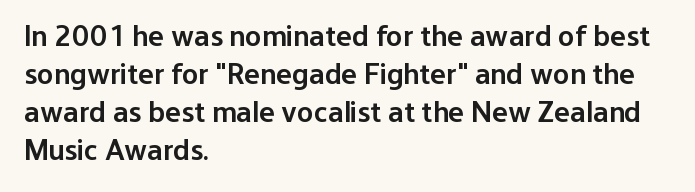
A roman cut, with each character standing at attention. In terms of weight, the rendering is demibold, just under bold. Each new line begins a customary step beneath the previous one. Inter-character spacing is left at the font's built-in metrics. Character widths vary here, with narrow letters taking less room than wide ones.
